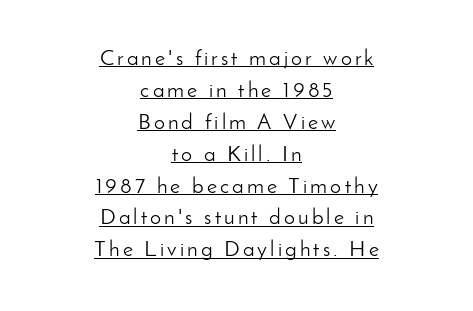
The lines are quadded center. Leading matches the norm, producing a regular column. The font's upright variant was chosen for this text. Is there an underline? Yes — a line sits under the letters. Summary of weight: not heavy and not bold.
